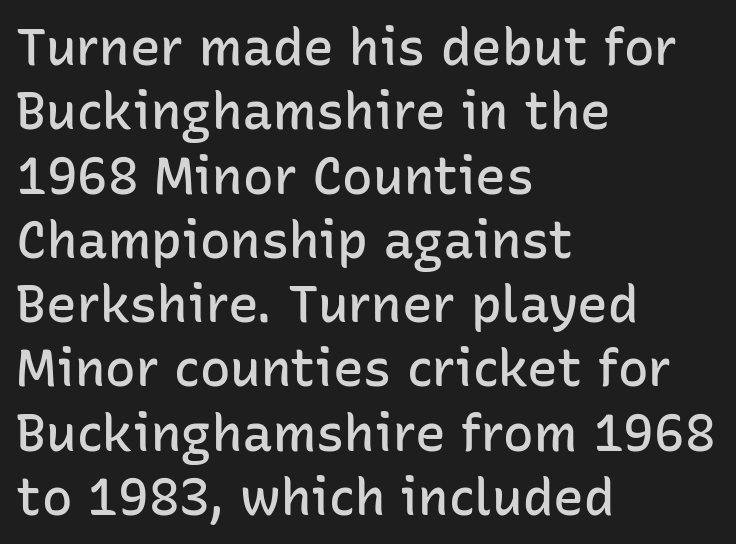
{"serif": "no", "italic": "no", "bold": "semi", "weight": "semibold", "width": "normal", "stroke_contrast": "low", "x_height": "medium", "monospaced": "no", "underline": "no", "align": "left", "line_spacing": "normal", "line_spacing_ratio": 1.26, "letter_spacing": "normal", "letter_spacing_em": 0.0, "glyph_px": 51}
